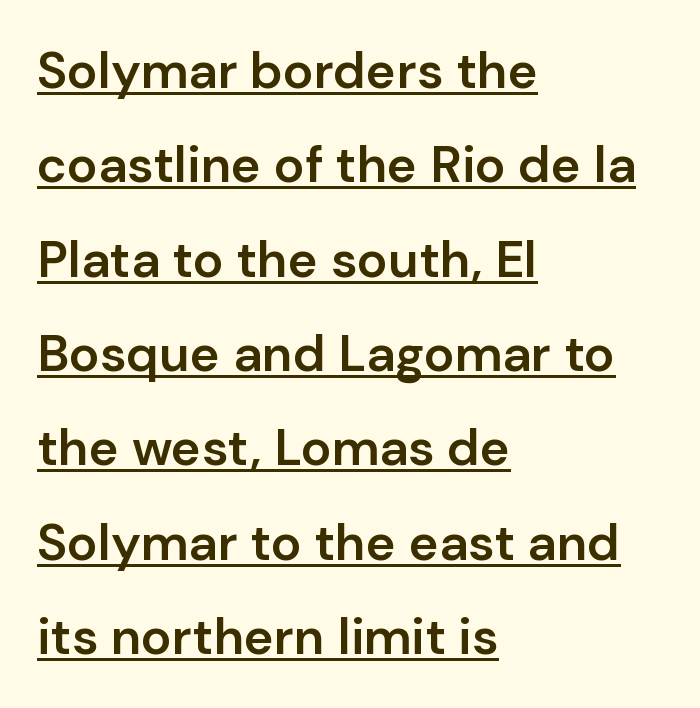
The gaps between neighbouring characters are ordinary and unremarkable. These lines are composed in type without serifs. This is underlined copy, the kind a proofreader might mark for attention. Every row of glyphs begins at an identical x-position on the left. The typography opts for an upright posture over an oblique one.
